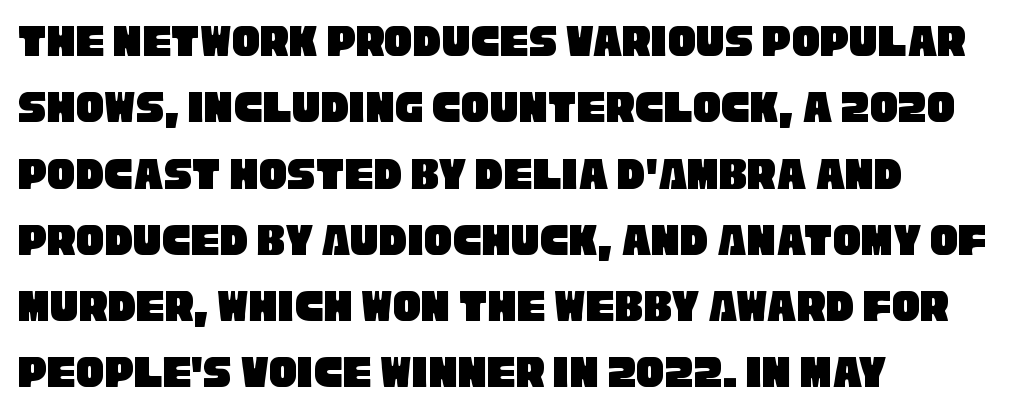
The typeface chosen for these lines omits serifs. Nothing unusual about the tracking: characters are spaced as the font intends. Each letter keeps its own natural width here, so spacing adapts to shape. The passage shown is not underscored anywhere. Left-aligned paragraph, ragged on the right.
